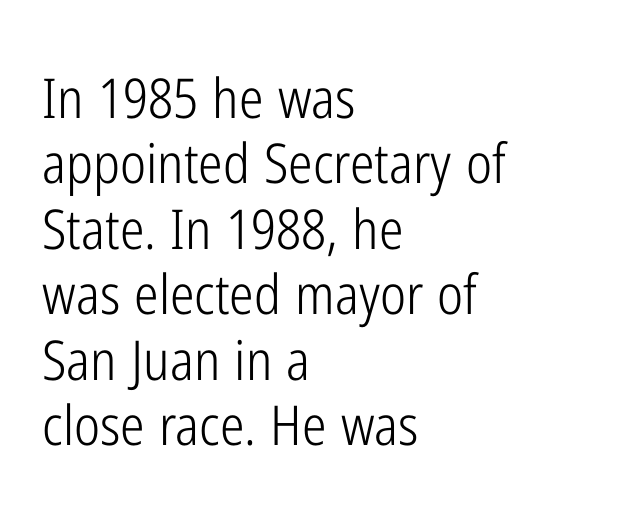
The passage shown is typed in a proportional face where columns would drift. Bold? No — there's no thickening of the strokes. Each letter's strokes conclude bluntly, with no projecting serifs. The typography opts for an upright posture over an oblique one. Clear beneath every line of the passage. Left-aligned paragraph, ragged on the right.
